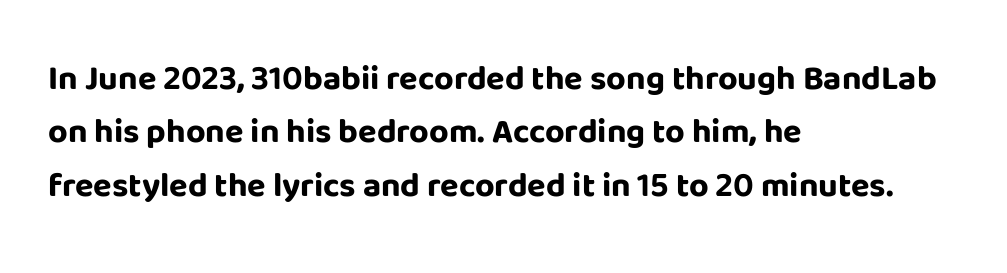
Q: Is the text bold? A: Yes.
Q: Is the text italic (slanted)? A: No, it is upright.
Q: Is the typeface a serif or a sans-serif typeface? A: Sans-serif.
Q: Is the text underlined? A: No.
Q: How is the paragraph aligned? A: Left-aligned.
Q: Is the spacing between letters normal or unusually wide? A: Normal.
Q: Is the spacing between lines tight, normal or loose? A: Normal.
Q: Width (condensed, normal, or wide)? A: Normal.
Q: Stroke contrast? A: Low.
Q: x-height? A: Large.
Q: Monospaced? A: No.
